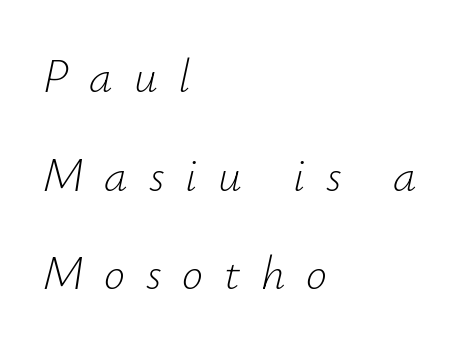
Proportional: the letters do not fall into vertical columns. Descender tails drop into unmarked territory. Between one letter and the next there's a generous, obvious gap. You can tell it's italic because the verticals aren't actually vertical. Vertically, the passage feels expansive, rows floating well apart.
